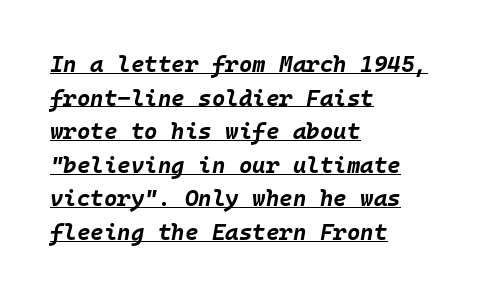
The image shows 23 px bold type, italic (leaning right); set left-aligned, normal line spacing (1.46x), normal letter spacing, underlined.
